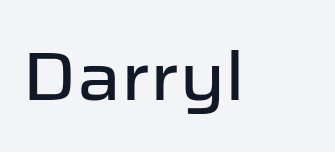
Q: Is the text italic (slanted)? A: No, it is upright.
Q: Is the typeface a serif or a sans-serif typeface? A: Sans-serif.
Q: Is the text underlined? A: No.
Q: Is the spacing between letters normal or unusually wide? A: Normal.
Q: Width (condensed, normal, or wide)? A: Normal.
Q: Stroke contrast? A: Low.
Q: x-height? A: Medium.
Q: Monospaced? A: No.
